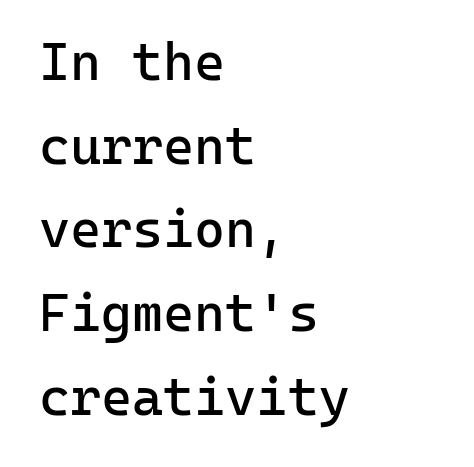
Q: Is the text bold? A: No.
Q: Is the text italic (slanted)? A: No, it is upright.
Q: Is the typeface a serif or a sans-serif typeface? A: Sans-serif.
Q: Is the text underlined? A: No.
Q: How is the paragraph aligned? A: Left-aligned.
Q: Is the spacing between letters normal or unusually wide? A: Normal.
Q: Is the spacing between lines tight, normal or loose? A: Normal.
Q: Width (condensed, normal, or wide)? A: Normal.
Q: Stroke contrast? A: Low.
Q: x-height? A: Medium.
Q: Monospaced? A: Yes.
